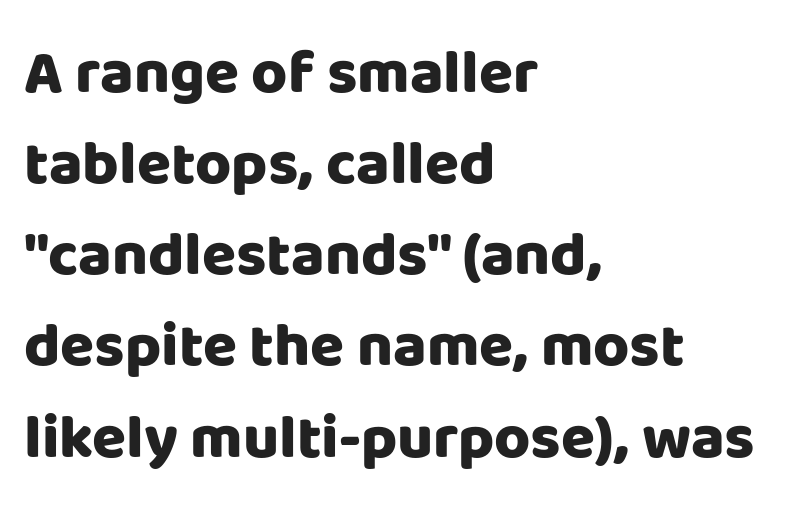
The image shows 62 px heavy sans-serif type, upright; set left-aligned, normal line spacing (1.47x), normal letter spacing, not underlined; low stroke contrast and a large x-height.
